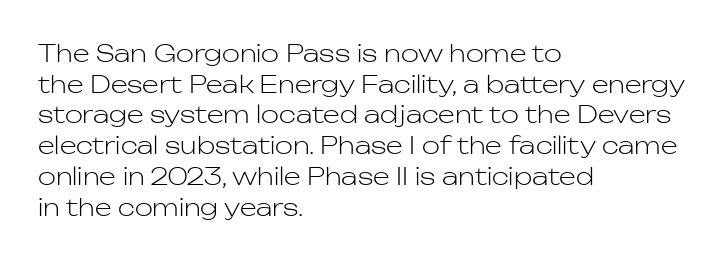
Is the type heavy? It reads as light-to-regular instead. Leftover space on each line is placed entirely after the last word. Characters follow at the spacing the type designer built in. The passage shown stacks its lines at a standard gap.
